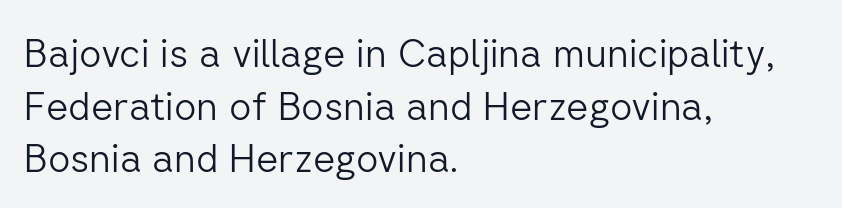
The image shows 39 px light sans-serif type, upright; set left-aligned, normal line spacing (1.35x), normal letter spacing, not underlined; low stroke contrast and a medium x-height.
